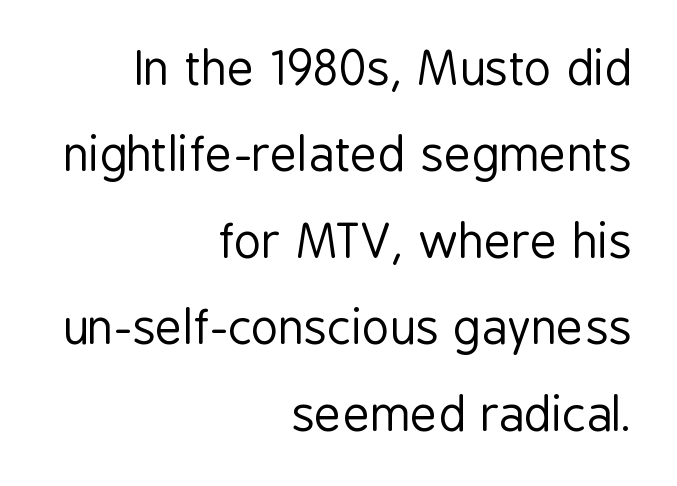
The image shows 47 px regular-weight, condensed sans-serif type, upright; set right-aligned, line spacing 1.84x, normal letter spacing, not underlined; low stroke contrast and a medium x-height.
